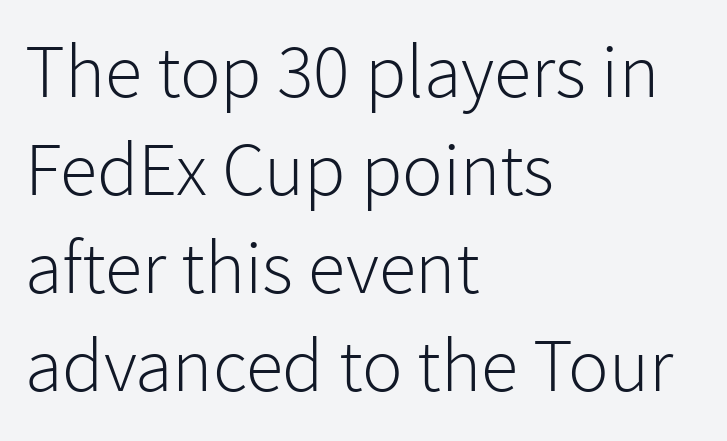
The image shows 76 px light sans-serif type, upright; set left-aligned, normal line spacing (1.29x), normal letter spacing, not underlined; low stroke contrast and a medium x-height.
